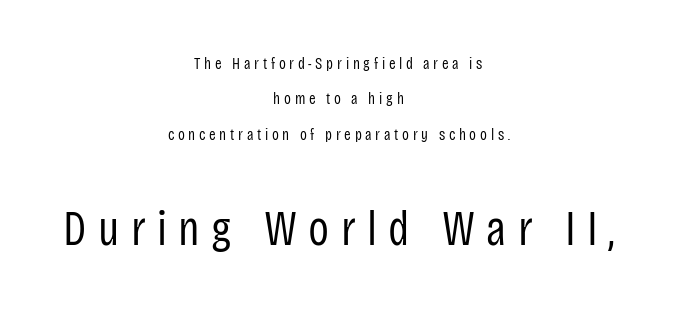
The image shows 49 px regular-weight, condensed sans-serif type, upright; set centered, loose line spacing (2.21x), unusually wide letter spacing (+0.23 em), not underlined; the second (bottom) block is 3.06x larger; low stroke contrast and a large x-height.
